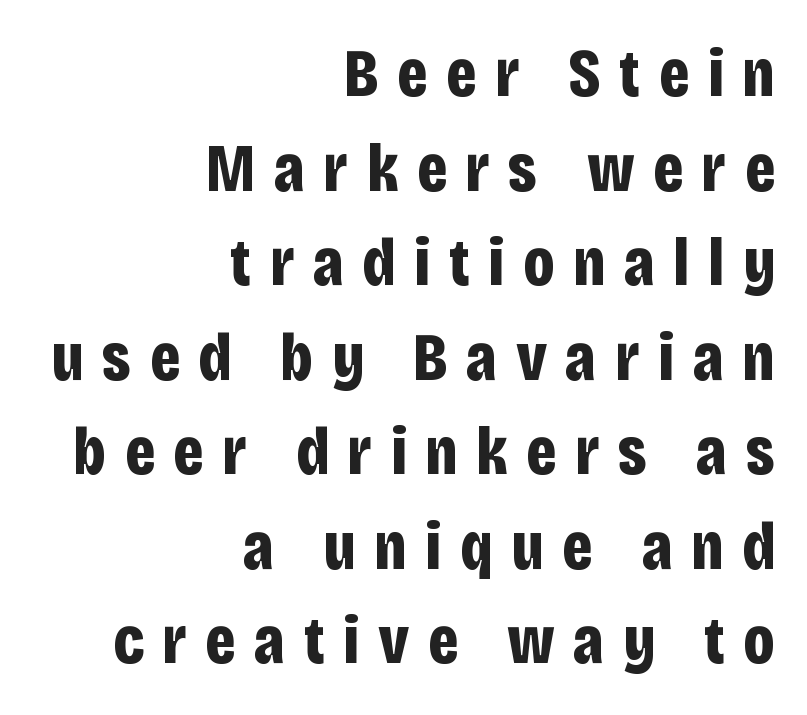
{"serif": "no", "italic": "no", "bold": "yes", "weight": "bold", "width": "condensed", "stroke_contrast": "low", "x_height": "large", "monospaced": "no", "underline": "no", "align": "right", "line_spacing": "normal", "line_spacing_ratio": 1.39, "letter_spacing": "wide", "letter_spacing_em": 0.27, "glyph_px": 68}
